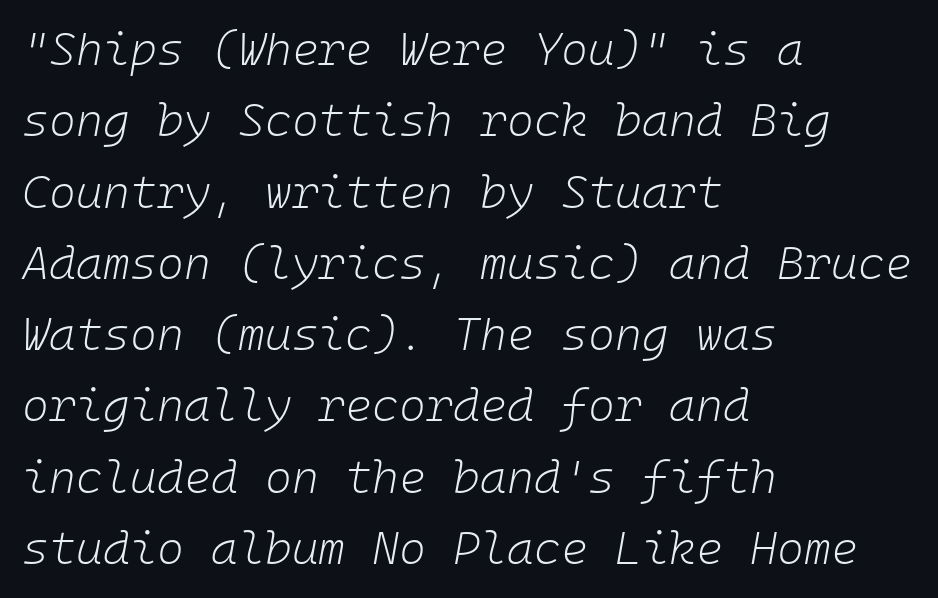
{"italic": "yes", "lean": "right", "slant_degrees": 10, "bold": "no", "weight": "light", "width": "normal", "stroke_contrast": "low", "x_height": "medium", "monospaced": "yes", "underline": "no", "align": "left", "line_spacing": "normal", "line_spacing_ratio": 1.55, "letter_spacing": "normal", "letter_spacing_em": 0.0, "glyph_px": 46}
